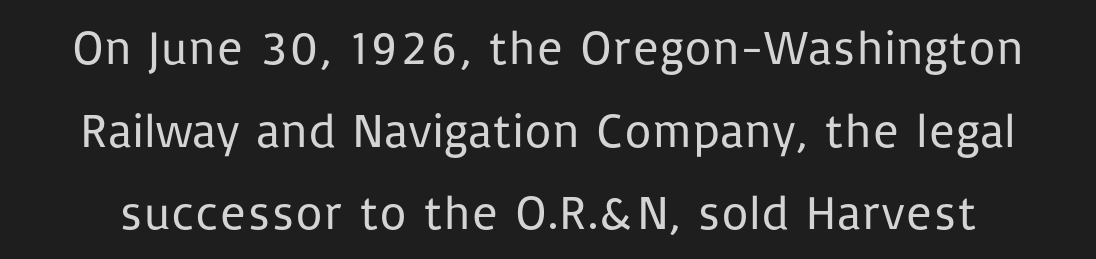
The image shows 48 px regular-weight sans-serif type, upright; set line spacing 1.72x, normal letter spacing, not underlined; low stroke contrast and a medium x-height.
